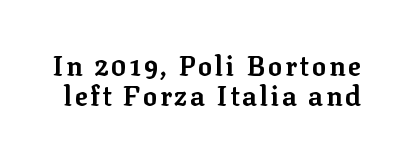
The image shows 27 px bold type, upright; set tight line spacing (1.1x), not underlined.
